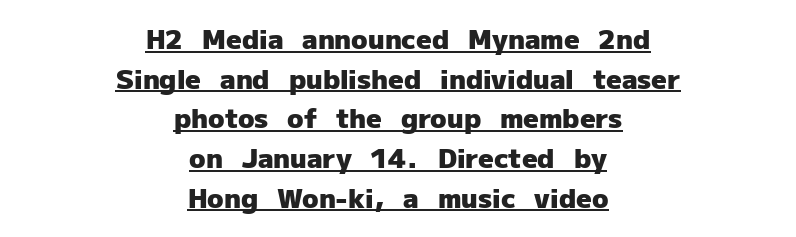
The image shows 27 px bold type, upright; set centered, normal line spacing (1.47x), normal letter spacing, underlined.
